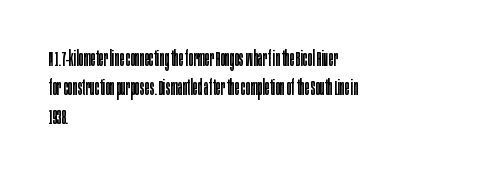
The image shows 22 px text type, upright; set left-aligned, normal line spacing (1.31x), normal letter spacing, not underlined.
